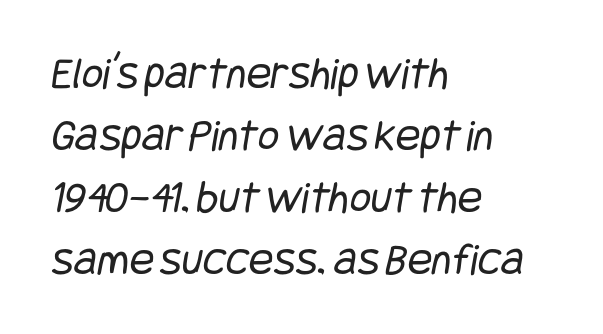
The image shows 46 px regular-weight, condensed sans-serif type; set left-aligned, normal line spacing (1.35x), normal letter spacing, not underlined; low stroke contrast and a large x-height.
